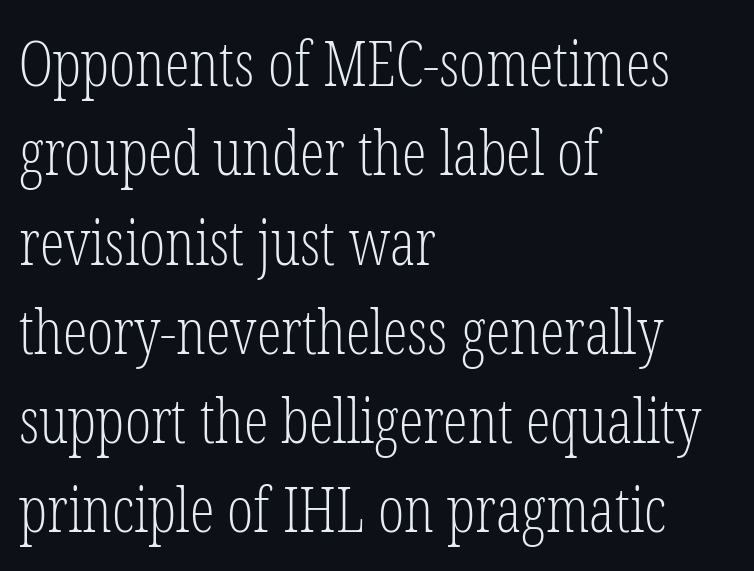
Q: Is the text bold? A: No.
Q: Is the text italic (slanted)? A: No, it is upright.
Q: Is the typeface a serif or a sans-serif typeface? A: Serif.
Q: Is the text underlined? A: No.
Q: How is the paragraph aligned? A: Left-aligned.
Q: Is the spacing between letters normal or unusually wide? A: Normal.
Q: Is the spacing between lines tight, normal or loose? A: Normal.
Q: Width (condensed, normal, or wide)? A: Condensed.
Q: Stroke contrast? A: Low.
Q: x-height? A: Medium.
Q: Monospaced? A: No.
